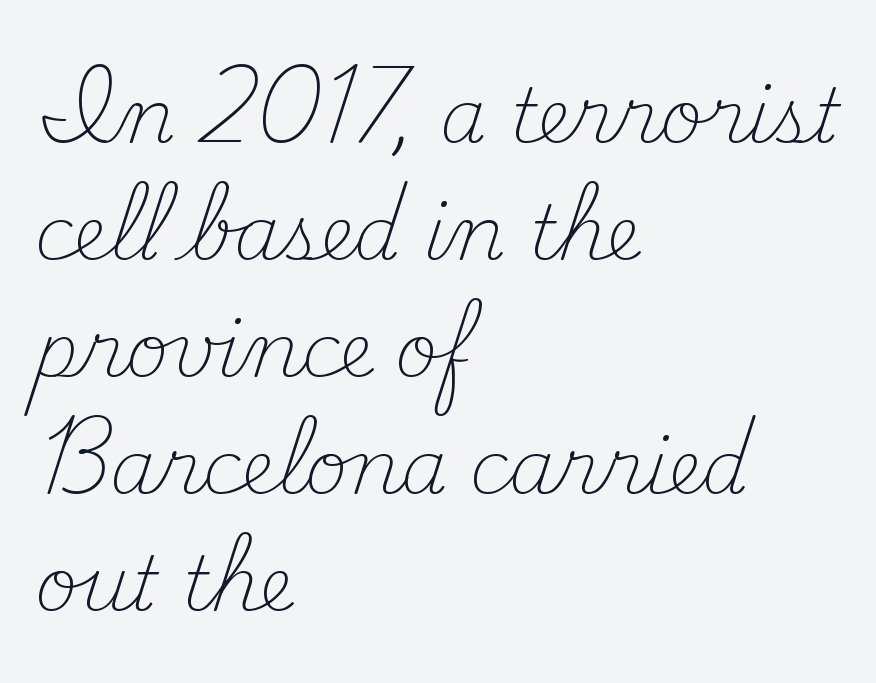
{"serif": "yes", "bold": "no", "weight": "light", "width": "normal", "stroke_contrast": "medium", "x_height": "small", "monospaced": "no", "underline": "no", "align": "left", "line_spacing": "normal", "line_spacing_ratio": 1.58, "letter_spacing": "normal", "letter_spacing_em": 0.0, "glyph_px": 74}
